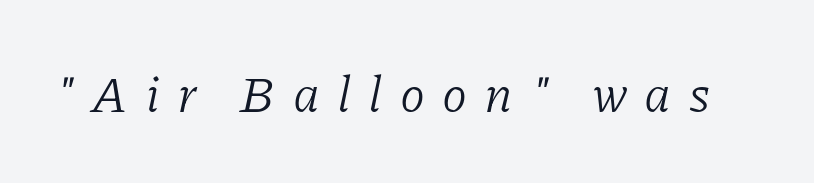
Substantial extra tracking has been applied to these lines. Varying glyph widths throughout — classic text-font behaviour. Stems here are at most as thick as an everyday book face. I'd call this a serif setting — the letters wear small feet. Type without underlining.
